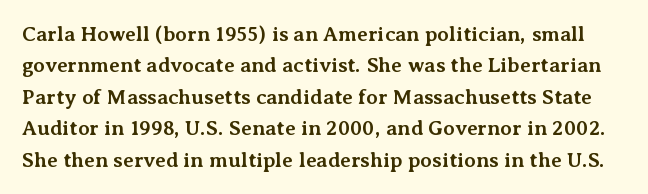
{"italic": "no", "bold": "yes", "underline": "no", "line_spacing": "normal", "line_spacing_ratio": 1.5, "letter_spacing": "normal", "letter_spacing_em": 0.0, "glyph_px": 21}
